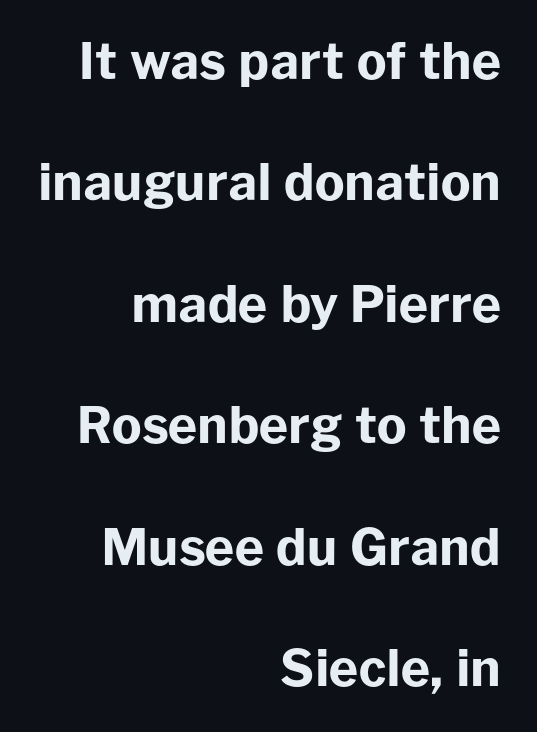
Note the varied advance widths — an 'i' is clearly narrower than an 'm'. Unlike italic type, these characters show no tilt at all. Characters follow at the spacing the type designer built in. You'd pick this weight for a headline — it's a proper bold.
